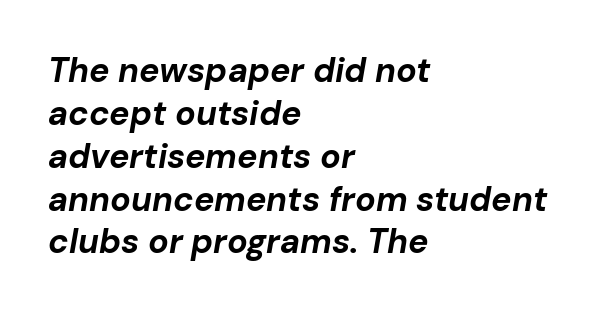
The rendering uses a moderate line-height, typical for paragraphs. Slanted lettering throughout. The face used here is rendered with its standard letterfit. Underlining? Definitely not there. Every letter is thick-stroked: bold, no question. Varying glyph widths throughout — classic text-font behaviour.
